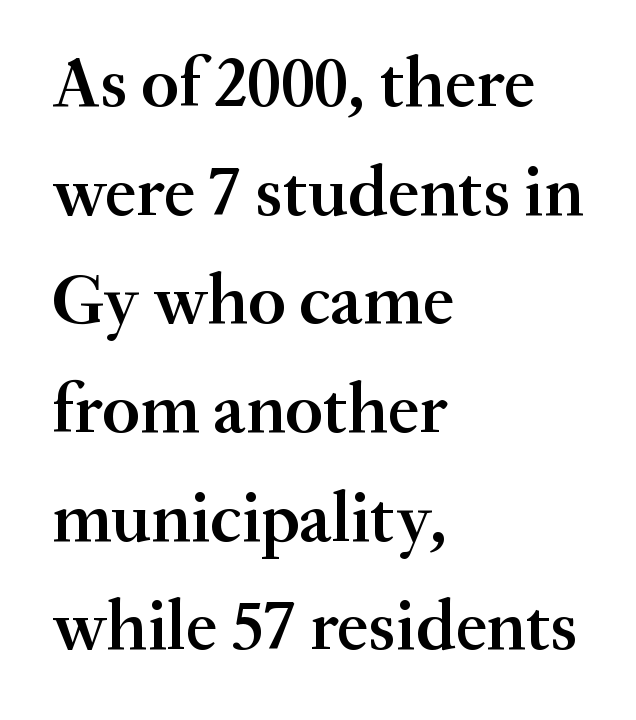
{"serif": "yes", "italic": "no", "bold": "semi", "weight": "semibold", "width": "normal", "stroke_contrast": "medium", "x_height": "small", "monospaced": "no", "underline": "no", "align": "left", "line_spacing": "normal", "line_spacing_ratio": 1.53, "letter_spacing": "normal", "letter_spacing_em": 0.0, "glyph_px": 71}
